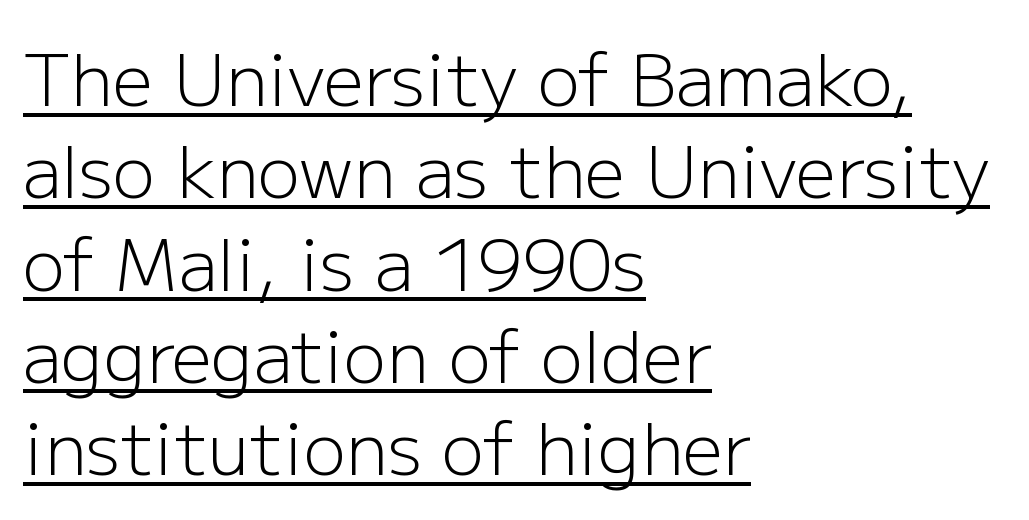
The image shows 71 px light sans-serif type, upright; set left-aligned, normal line spacing (1.3x), normal letter spacing, underlined; low stroke contrast and a medium x-height.
